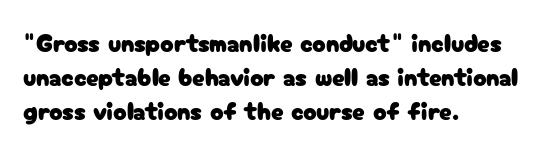
{"italic": "no", "underline": "no", "align": "left", "line_spacing": "normal", "line_spacing_ratio": 1.37, "letter_spacing": "normal", "letter_spacing_em": 0.0, "glyph_px": 25}
